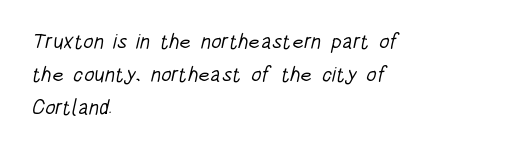
The image shows 21 px text type; set left-aligned, normal line spacing (1.58x), normal letter spacing, not underlined.
